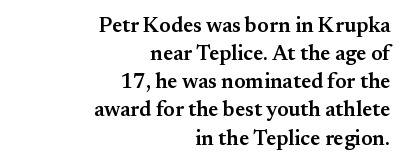
{"italic": "no", "bold": "semi", "underline": "no", "align": "right", "line_spacing": "normal", "line_spacing_ratio": 1.34, "letter_spacing": "normal", "letter_spacing_em": 0.0, "glyph_px": 21}
